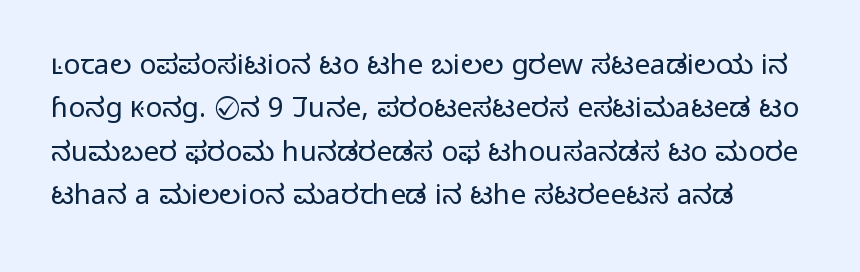
Q: Is the text bold? A: No.
Q: Is the text italic (slanted)? A: No, it is upright.
Q: Is the typeface a serif or a sans-serif typeface? A: Sans-serif.
Q: Is the text underlined? A: No.
Q: Is the spacing between letters normal or unusually wide? A: Normal.
Q: Is the spacing between lines tight, normal or loose? A: Normal.
Q: Width (condensed, normal, or wide)? A: Normal.
Q: Stroke contrast? A: Low.
Q: x-height? A: Medium.
Q: Monospaced? A: No.
